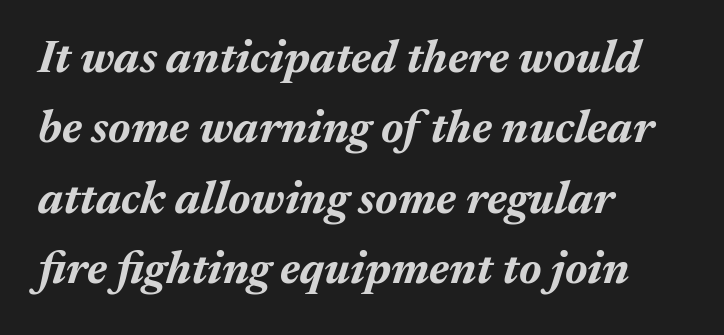
The image shows 46 px bold type, italic (leaning right); set left-aligned, normal line spacing (1.53x), normal letter spacing, not underlined; medium stroke contrast and a medium x-height.
